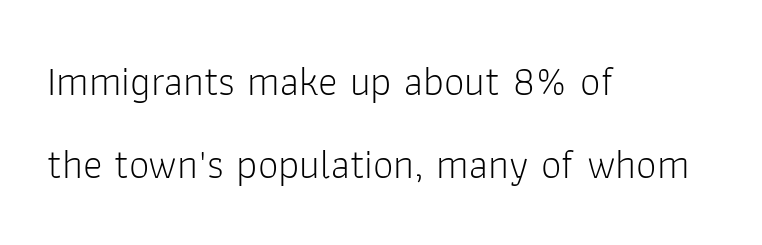
The face used here is proportionally spaced, like ordinary book or web type. No heavy texture on the line: the type isn't bold. Compared with a centered layout, this one pins lines to the left instead. Loosely led — the rows are spread out.
